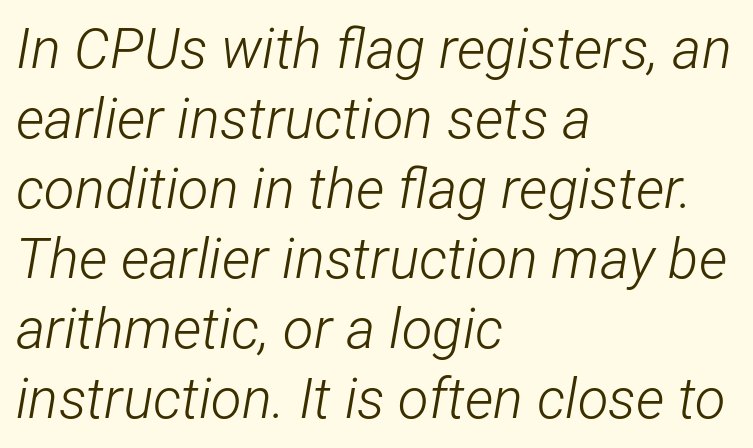
The image shows 56 px light, condensed type, italic (leaning right); set left-aligned, normal line spacing (1.25x), normal letter spacing, not underlined; low stroke contrast and a medium x-height.
